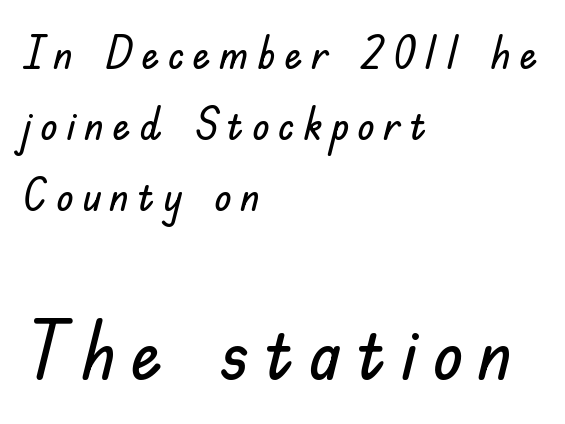
Q: Is the text italic (slanted)? A: Yes.
Q: Is the typeface a serif or a sans-serif typeface? A: Sans-serif.
Q: Is the text underlined? A: No.
Q: How is the paragraph aligned? A: Left-aligned.
Q: Is the spacing between lines tight, normal or loose? A: Normal.
Q: Which block of text is set in a larger size, the first (top) or the second (bottom)? A: The second (bottom) one.
Q: Width (condensed, normal, or wide)? A: Normal.
Q: Stroke contrast? A: Low.
Q: x-height? A: Small.
Q: Monospaced? A: No.
